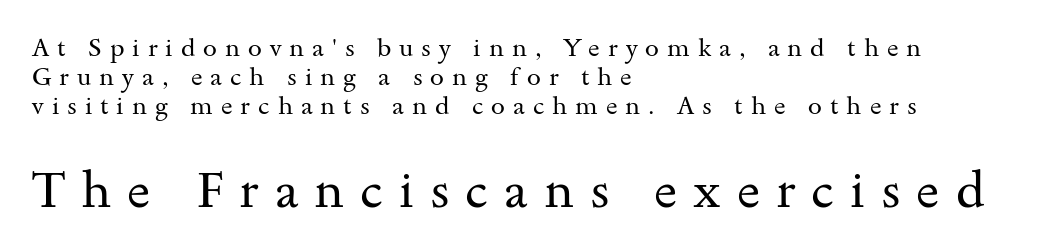
{"serif": "yes", "italic": "no", "bold": "no", "weight": "regular", "width": "wide", "stroke_contrast": "medium", "x_height": "small", "monospaced": "no", "underline": "no", "align": "left", "line_spacing_ratio": 1.16, "letter_spacing": "wide", "letter_spacing_em": 0.32, "larger_block": "second", "size_ratio": 2.0, "glyph_px": 50}
